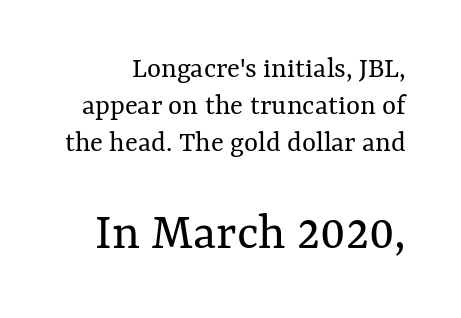
{"italic": "no", "bold": "no", "weight": "regular", "width": "normal", "stroke_contrast": "medium", "x_height": "medium", "monospaced": "no", "underline": "no", "line_spacing_ratio": 1.24, "letter_spacing": "normal", "letter_spacing_em": 0.0, "larger_block": "second", "size_ratio": 1.77, "glyph_px": 53}
